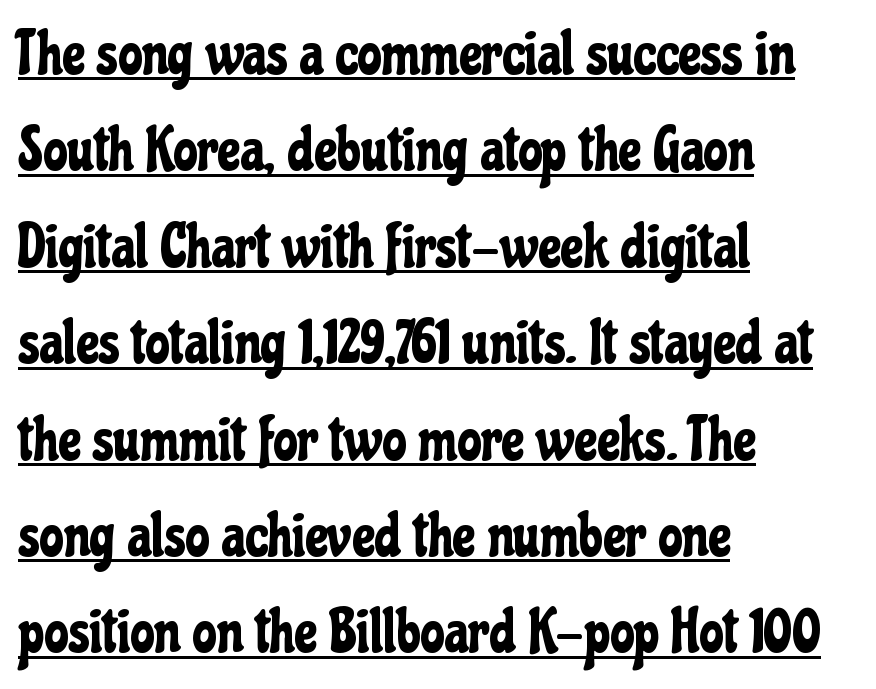
Q: Is the text italic (slanted)? A: No, it is upright.
Q: Is the typeface a serif or a sans-serif typeface? A: Sans-serif.
Q: Is the text underlined? A: Yes.
Q: How is the paragraph aligned? A: Left-aligned.
Q: Is the spacing between letters normal or unusually wide? A: Normal.
Q: Is the spacing between lines tight, normal or loose? A: Normal.
Q: Width (condensed, normal, or wide)? A: Condensed.
Q: Stroke contrast? A: Low.
Q: x-height? A: Medium.
Q: Monospaced? A: No.
